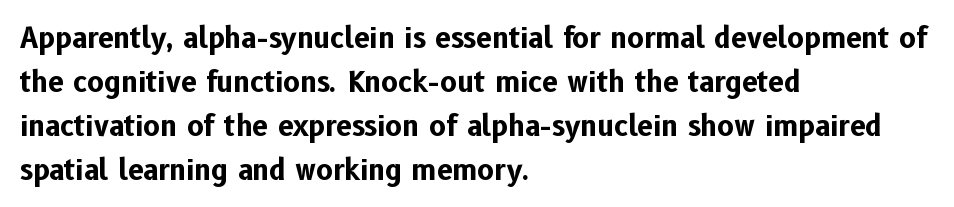
A sans-serif font was chosen for this passage. Observe the ordinary spacing: letters are neighbours, not strangers. Designer's note — italics off, roman on. Caption: multi-line text, flush left, ragged right. You'd pick this weight for a headline — it's a proper bold.
